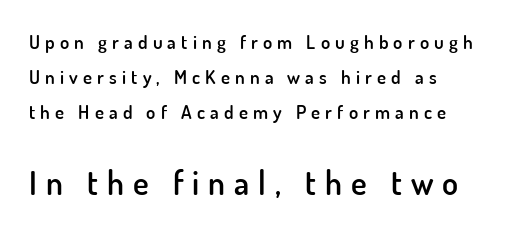
Q: Is the text bold? A: Semi-bold.
Q: Is the text italic (slanted)? A: No, it is upright.
Q: Is the typeface a serif or a sans-serif typeface? A: Sans-serif.
Q: Is the text underlined? A: No.
Q: Is the spacing between letters normal or unusually wide? A: Unusually wide.
Q: Which block of text is set in a larger size, the first (top) or the second (bottom)? A: The second (bottom) one.
Q: Width (condensed, normal, or wide)? A: Normal.
Q: Stroke contrast? A: Low.
Q: x-height? A: Small.
Q: Monospaced? A: No.
